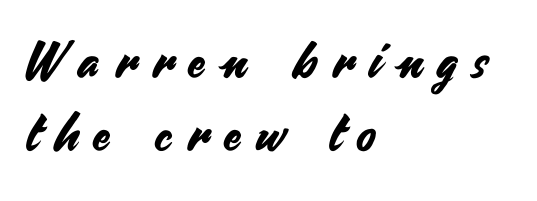
Q: Is the text italic (slanted)? A: Yes.
Q: Is the typeface a serif or a sans-serif typeface? A: Sans-serif.
Q: Is the text underlined? A: No.
Q: How is the paragraph aligned? A: Left-aligned.
Q: Is the spacing between letters normal or unusually wide? A: Unusually wide.
Q: Is the spacing between lines tight, normal or loose? A: Normal.
Q: Width (condensed, normal, or wide)? A: Normal.
Q: Stroke contrast? A: Medium.
Q: x-height? A: Small.
Q: Monospaced? A: No.
